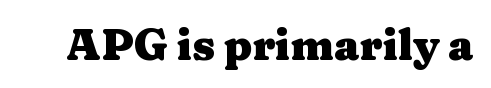
The image shows 43 px heavy, wide serif type, upright; set normal letter spacing, not underlined; medium stroke contrast and a medium x-height.
